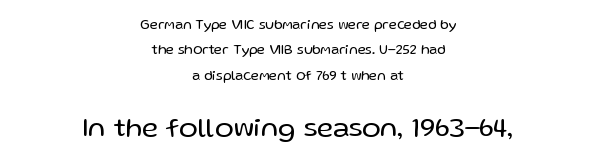
{"serif": "no", "italic": "no", "bold": "no", "weight": "regular", "width": "normal", "stroke_contrast": "low", "x_height": "medium", "monospaced": "no", "underline": "no", "align": "center", "line_spacing_ratio": 1.81, "letter_spacing": "normal", "letter_spacing_em": 0.0, "larger_block": "second", "size_ratio": 2.0, "glyph_px": 28}
